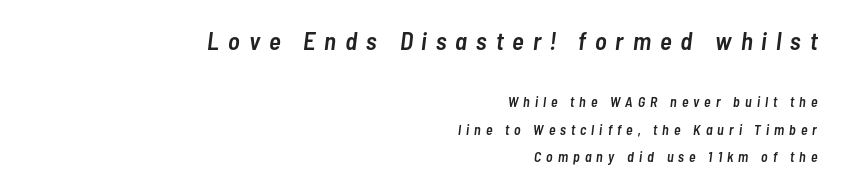
Its strokes are somewhat broadened, the hallmark of semibold type. The block sitting higher on the canvas is the one with enlarged characters. What stands out about the letter spacing? Its width — letters are far apart. Designer's note — italics engaged. Airy leading. Line endings align vertically; line beginnings do not.
